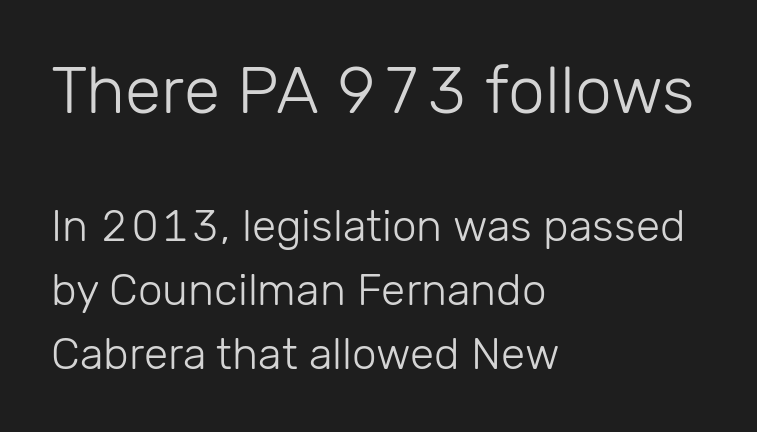
Letters rest on an invisible, unmarked baseline. Do the characters align in a grid? No, the font is proportional. Does extra space separate the letters? No, they use regular spacing. Look at the bottom of the vertical strokes: they stop flat, with no serifs. The paragraph has a hard left edge and a soft right edge. If you drew a line through each stem, it would be perfectly vertical.
